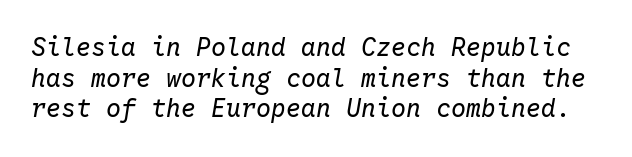
Q: Is the text bold? A: No.
Q: Is the text italic (slanted)? A: Yes, it leans right by about 10 degrees.
Q: Is the text underlined? A: No.
Q: Is the spacing between letters normal or unusually wide? A: Normal.
